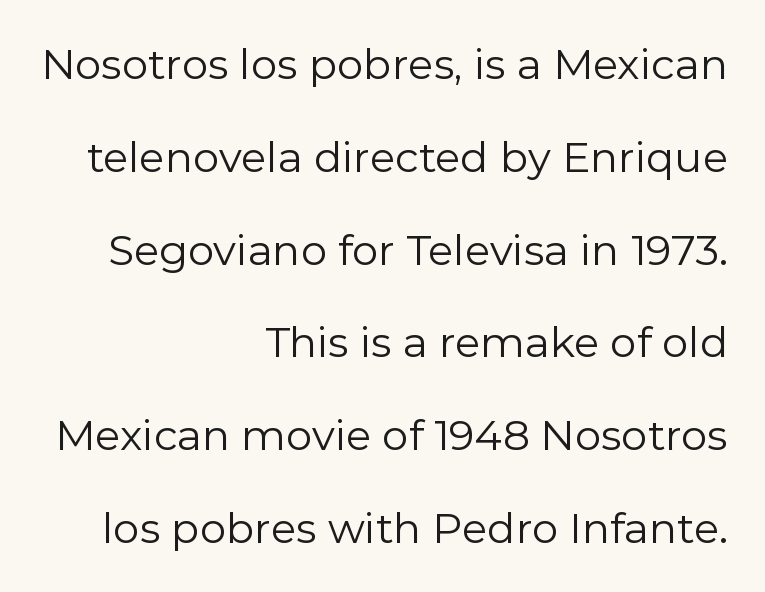
Tracking value appears to be zero — textbook default spacing. The passage shown is typed in a proportional face where columns would drift. Letters rest on an invisible, unmarked baseline. The typeface has the unassuming heft of standard copy or less. These lines stand farther apart than default settings would place them. Every row of glyphs terminates at an identical x-position on the right.
